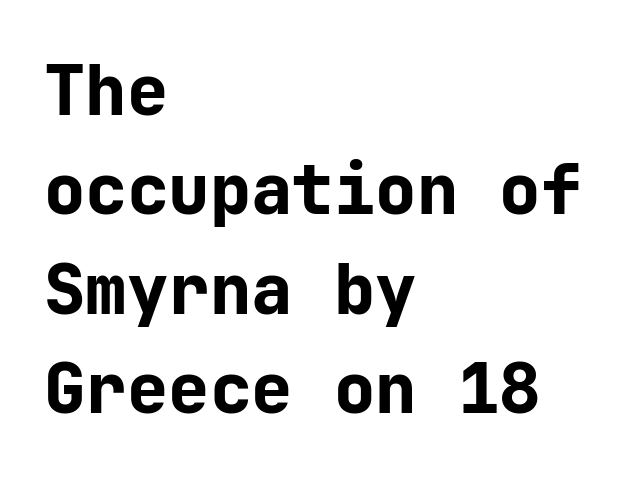
Q: Is the text bold? A: Yes.
Q: Is the text italic (slanted)? A: No, it is upright.
Q: Is the typeface a serif or a sans-serif typeface? A: Sans-serif.
Q: Is the text underlined? A: No.
Q: How is the paragraph aligned? A: Left-aligned.
Q: Is the spacing between letters normal or unusually wide? A: Normal.
Q: Is the spacing between lines tight, normal or loose? A: Normal.
Q: Width (condensed, normal, or wide)? A: Normal.
Q: Stroke contrast? A: Low.
Q: x-height? A: Medium.
